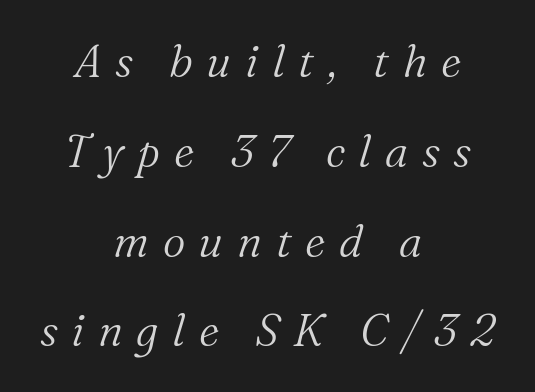
Q: Is the text bold? A: No.
Q: Is the text italic (slanted)? A: Yes, it leans right by about 16 degrees.
Q: Is the typeface a serif or a sans-serif typeface? A: Serif.
Q: Is the text underlined? A: No.
Q: How is the paragraph aligned? A: Centered.
Q: Is the spacing between letters normal or unusually wide? A: Unusually wide.
Q: Is the spacing between lines tight, normal or loose? A: Loose.
Q: Width (condensed, normal, or wide)? A: Normal.
Q: Stroke contrast? A: Medium.
Q: x-height? A: Medium.
Q: Monospaced? A: No.
